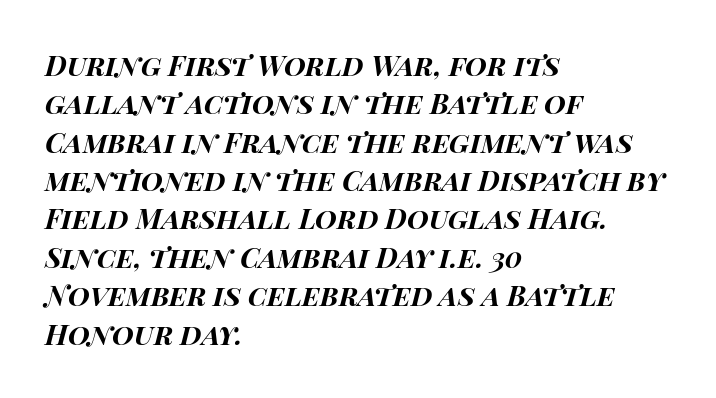
The strip under each line holds only bare page. Thick stems and heavy bowls — unmistakably bold. This is oblique type, the kind used for emphasis or titles. The letters advance in unequal steps, a hallmark of proportional type.
